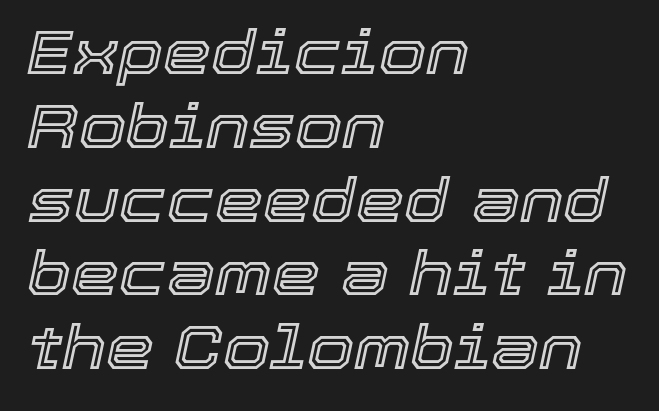
Plain, unruled lines of type. Nobody touched the tracking dial on this one. The whole block is typeset with a tilt. The typesetter chose a ragged-right arrangement here. This sample has the flowing, uneven cadence of proportional lettering.
